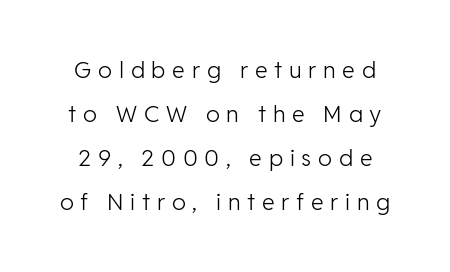
The image shows 23 px text type, upright; set loose line spacing (1.92x), unusually wide letter spacing (+0.29 em), not underlined.
